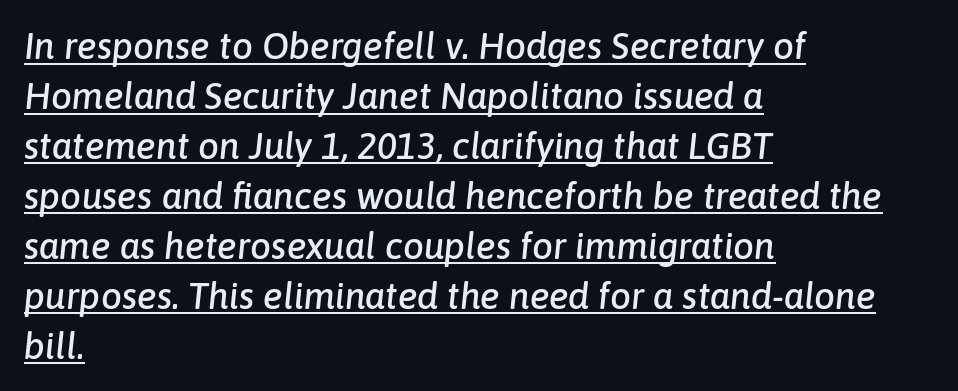
The image shows 37 px text type, italic (leaning right); set left-aligned, normal line spacing (1.35x), normal letter spacing, underlined; low stroke contrast and a medium x-height.
